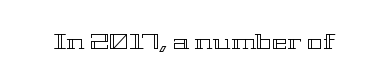
Every character sits straight up, as roman type does. The string is rendered with underlining switched off. Students, note that the glyphs here touch the page at normal intervals.
